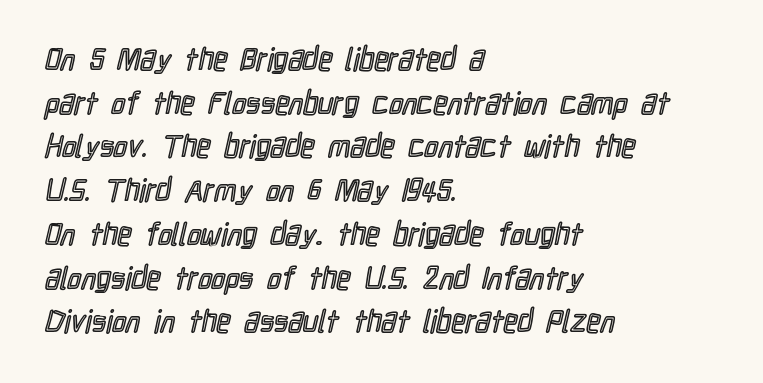
The image shows 31 px condensed type; set left-aligned, normal line spacing (1.41x), normal letter spacing, not underlined; a medium x-height.
